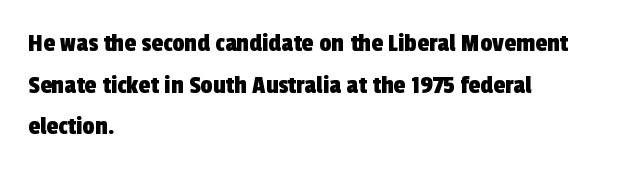
The image shows 27 px text type; set left-aligned, normal line spacing (1.54x), normal letter spacing, not underlined.
